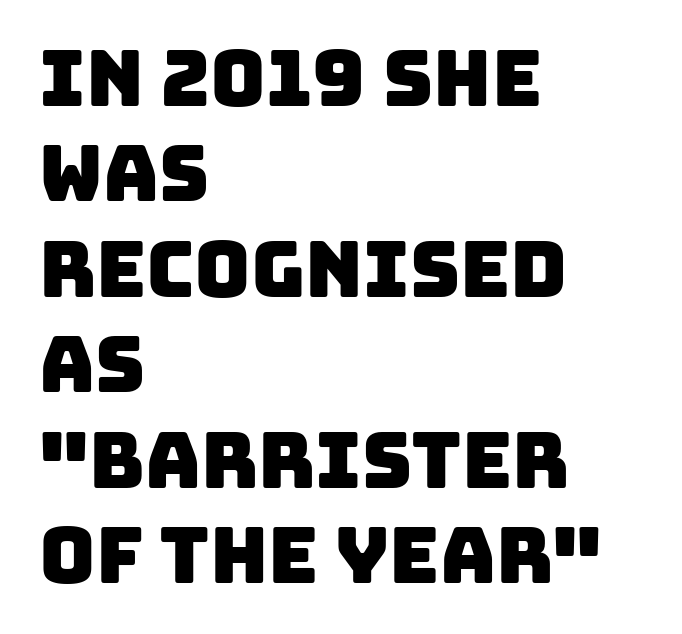
Think of a printed novel: that variable character pitch is what you see here. The specimen omits any rule beneath the text block's lines. The paragraph shown leans on its left margin. The tracking reads as untouched default to a designer's eye. To sum up the face: it is a sans, with no serifs.
